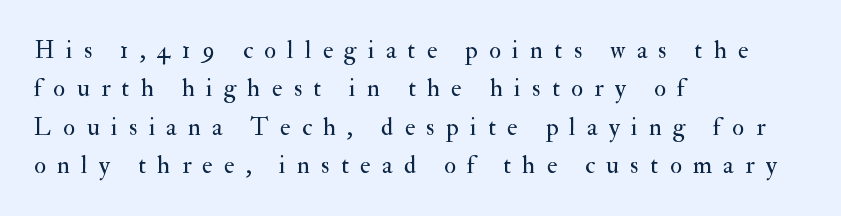
Q: Is the text bold? A: No.
Q: Is the text italic (slanted)? A: No, it is upright.
Q: Is the text underlined? A: No.
Q: How is the paragraph aligned? A: Left-aligned.
Q: Is the spacing between letters normal or unusually wide? A: Unusually wide.
Q: Is the spacing between lines tight, normal or loose? A: Normal.
